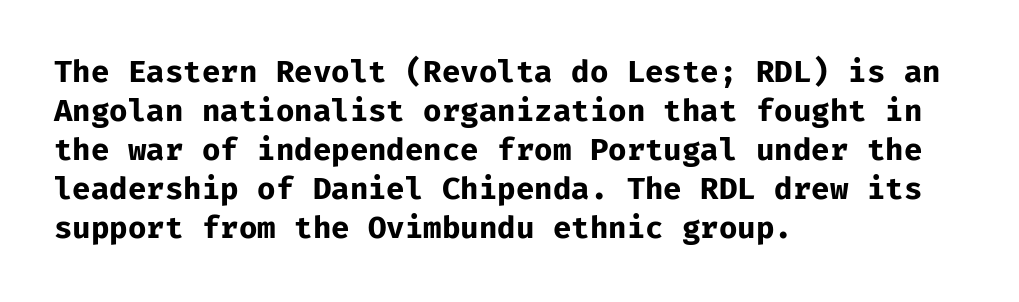
The image shows 30 px bold sans-serif type, upright; set left-aligned, normal line spacing (1.3x), normal letter spacing, not underlined; low stroke contrast and a medium x-height.
